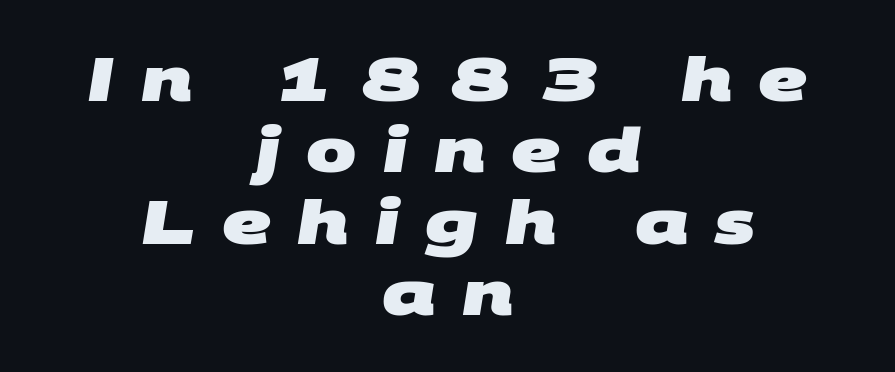
The image shows 60 px heavy, wide sans-serif type; set centered, line spacing 1.19x, unusually wide letter spacing (+0.44 em), not underlined; medium stroke contrast and a large x-height.
